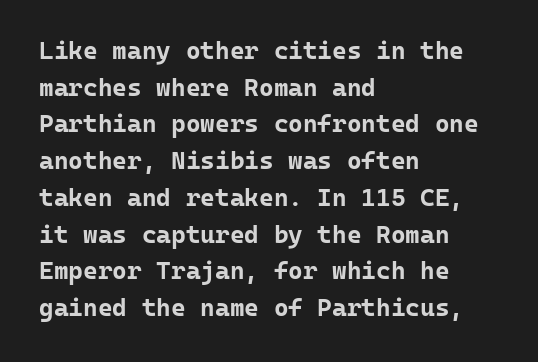
{"italic": "no", "bold": "yes", "underline": "no", "align": "left", "line_spacing": "normal", "line_spacing_ratio": 1.47, "letter_spacing": "normal", "letter_spacing_em": 0.0, "glyph_px": 25}
